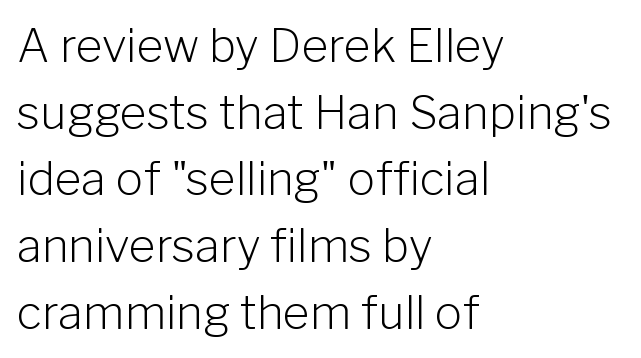
Q: Is the text bold? A: No.
Q: Is the text italic (slanted)? A: No, it is upright.
Q: Is the typeface a serif or a sans-serif typeface? A: Sans-serif.
Q: Is the text underlined? A: No.
Q: How is the paragraph aligned? A: Left-aligned.
Q: Is the spacing between letters normal or unusually wide? A: Normal.
Q: Is the spacing between lines tight, normal or loose? A: Normal.
Q: Width (condensed, normal, or wide)? A: Normal.
Q: Stroke contrast? A: Low.
Q: x-height? A: Medium.
Q: Monospaced? A: No.
